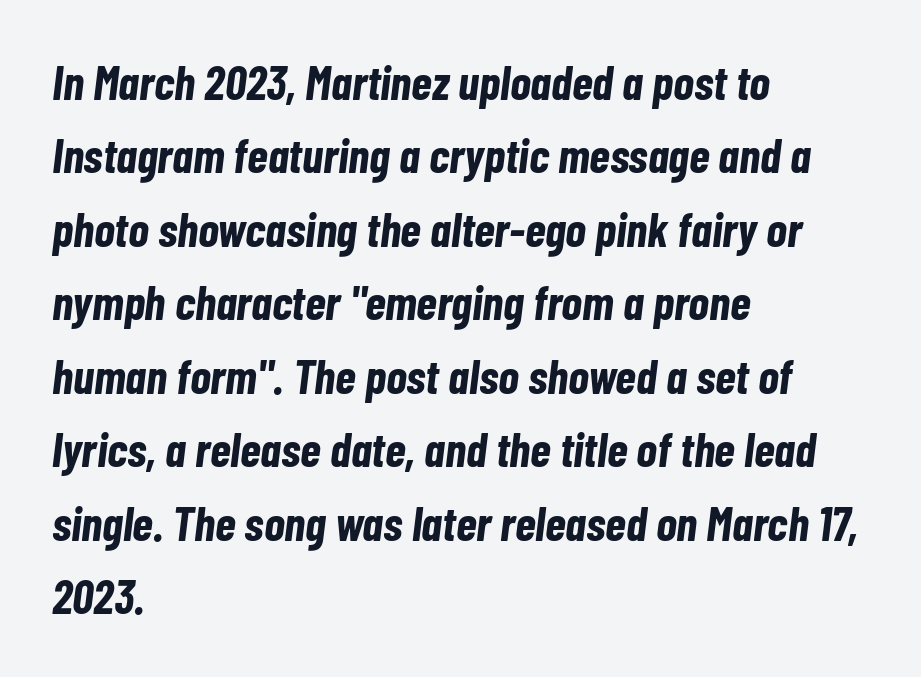
The image shows 48 px bold, condensed type, italic (leaning right); set left-aligned, normal line spacing (1.53x), normal letter spacing, not underlined; low stroke contrast and a medium x-height.
